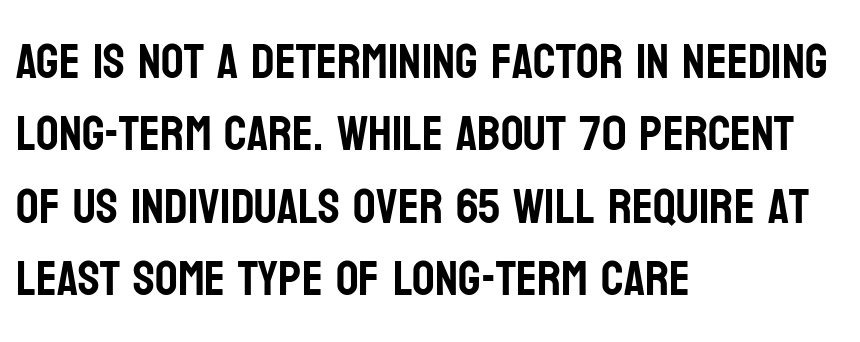
Rule under the text: the space is simply empty. Inter-character spacing is left at the font's built-in metrics. A typesetter would call this proportional, since set widths differ per character. The lettering stays uniformly vertical, giving the passage a roman look.
